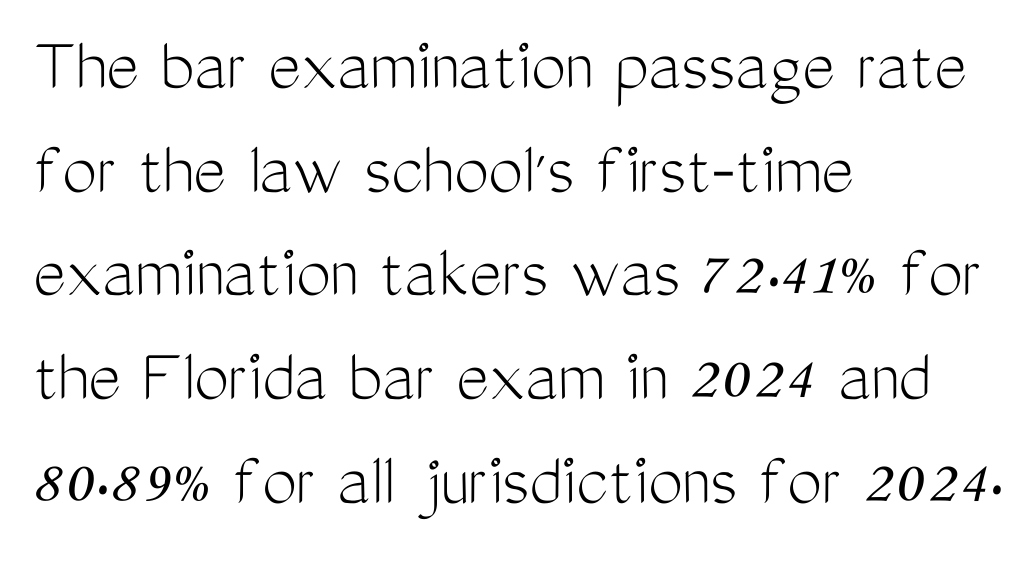
Q: Is the text bold? A: No.
Q: Is the text italic (slanted)? A: No, it is upright.
Q: Is the typeface a serif or a sans-serif typeface? A: Sans-serif.
Q: Is the text underlined? A: No.
Q: How is the paragraph aligned? A: Left-aligned.
Q: Is the spacing between letters normal or unusually wide? A: Normal.
Q: Is the spacing between lines tight, normal or loose? A: Normal.
Q: Width (condensed, normal, or wide)? A: Condensed.
Q: Stroke contrast? A: Medium.
Q: x-height? A: Medium.
Q: Monospaced? A: No.
